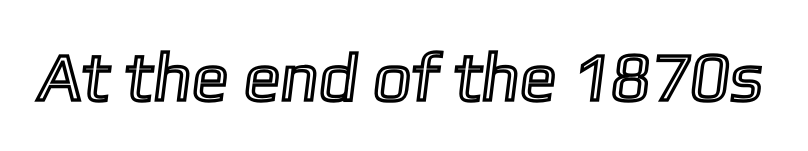
{"width": "normal", "x_height": "medium", "monospaced": "no", "underline": "no", "letter_spacing": "normal", "letter_spacing_em": 0.0, "glyph_px": 68}
